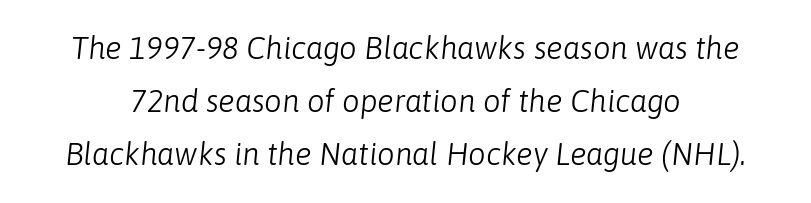
{"italic": "yes", "lean": "right", "slant_degrees": 6, "bold": "no", "weight": "light", "width": "normal", "stroke_contrast": "low", "x_height": "medium", "monospaced": "no", "underline": "no", "line_spacing_ratio": 1.71, "letter_spacing": "normal", "letter_spacing_em": 0.0, "glyph_px": 31}
